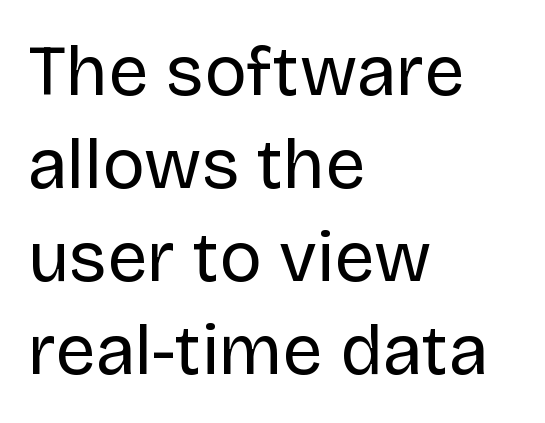
The image shows 71 px regular-weight sans-serif type, upright; set left-aligned, normal line spacing (1.31x), normal letter spacing, not underlined; low stroke contrast and a large x-height.
